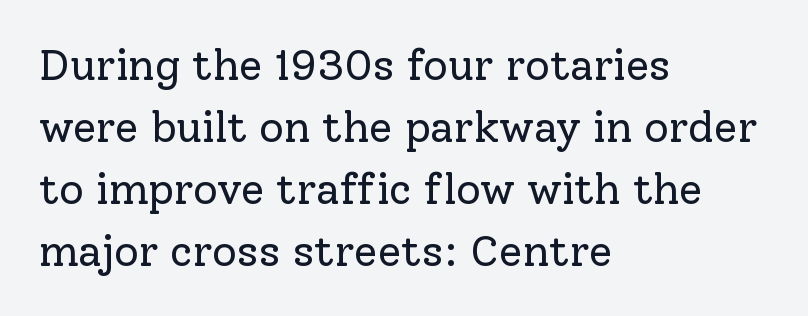
Q: Is the text bold? A: No.
Q: Is the text italic (slanted)? A: No, it is upright.
Q: Is the typeface a serif or a sans-serif typeface? A: Serif.
Q: Is the text underlined? A: No.
Q: How is the paragraph aligned? A: Left-aligned.
Q: Is the spacing between letters normal or unusually wide? A: Normal.
Q: Is the spacing between lines tight, normal or loose? A: Normal.
Q: Width (condensed, normal, or wide)? A: Normal.
Q: Stroke contrast? A: Low.
Q: x-height? A: Medium.
Q: Monospaced? A: No.
